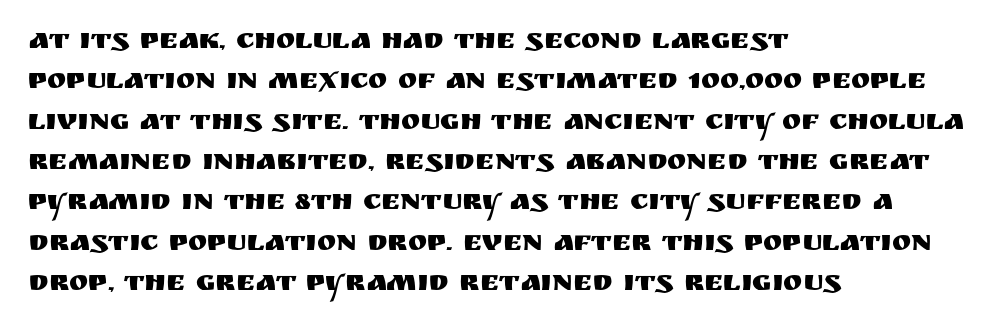
The image shows 29 px sans-serif type, upright; set left-aligned, normal line spacing (1.39x), normal letter spacing, not underlined; medium stroke contrast and a large x-height.
